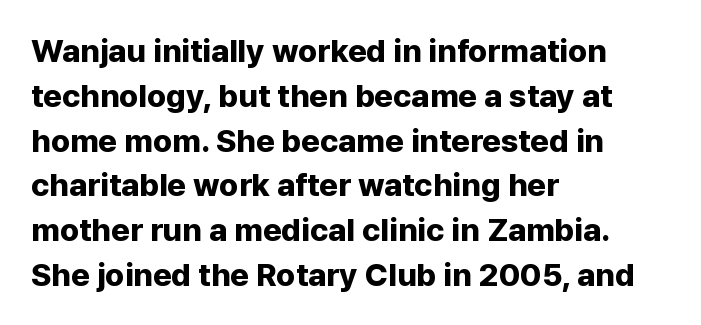
The letters sit at their default tracking, neither squeezed nor spread. The ragged edge is on the right, which tells us the setting is flush left. Vertical strokes here are truly vertical. Anything drawn beneath the words? Only blank space.
